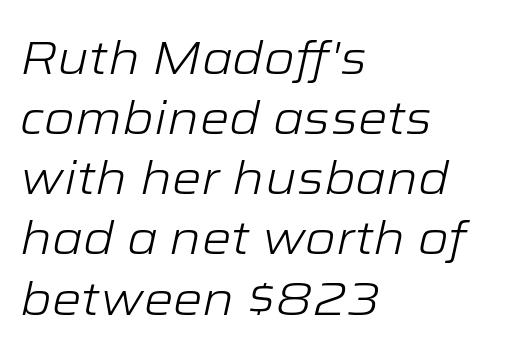
{"italic": "yes", "lean": "right", "slant_degrees": 12, "bold": "no", "weight": "light", "width": "wide", "stroke_contrast": "low", "x_height": "medium", "monospaced": "no", "underline": "no", "align": "left", "line_spacing": "normal", "line_spacing_ratio": 1.28, "letter_spacing": "normal", "letter_spacing_em": 0.0, "glyph_px": 47}
